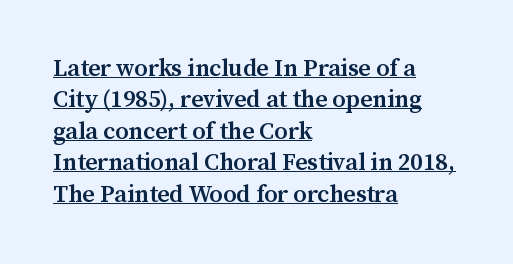
{"italic": "no", "bold": "semi", "underline": "yes", "align": "left", "line_spacing": "normal", "line_spacing_ratio": 1.31, "letter_spacing": "normal", "letter_spacing_em": 0.0, "glyph_px": 24}
